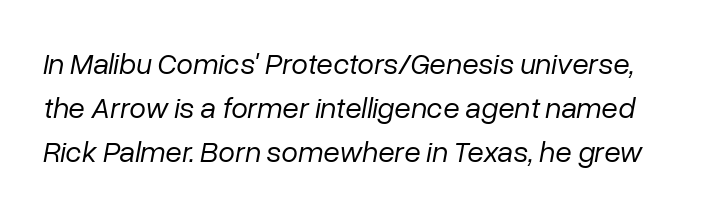
Q: Is the text bold? A: No.
Q: Is the text italic (slanted)? A: Yes, it leans right by about 10 degrees.
Q: Is the text underlined? A: No.
Q: Is the spacing between letters normal or unusually wide? A: Normal.
Q: Is the spacing between lines tight, normal or loose? A: Normal.
Q: Width (condensed, normal, or wide)? A: Normal.
Q: Stroke contrast? A: Low.
Q: x-height? A: Medium.
Q: Monospaced? A: No.
